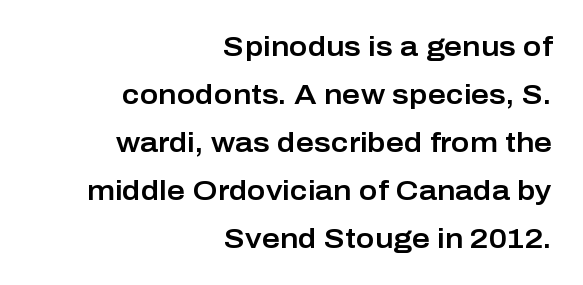
{"serif": "no", "italic": "no", "width": "normal", "stroke_contrast": "low", "x_height": "medium", "monospaced": "no", "underline": "no", "align": "right", "line_spacing_ratio": 1.71, "letter_spacing": "normal", "letter_spacing_em": 0.0, "glyph_px": 28}
